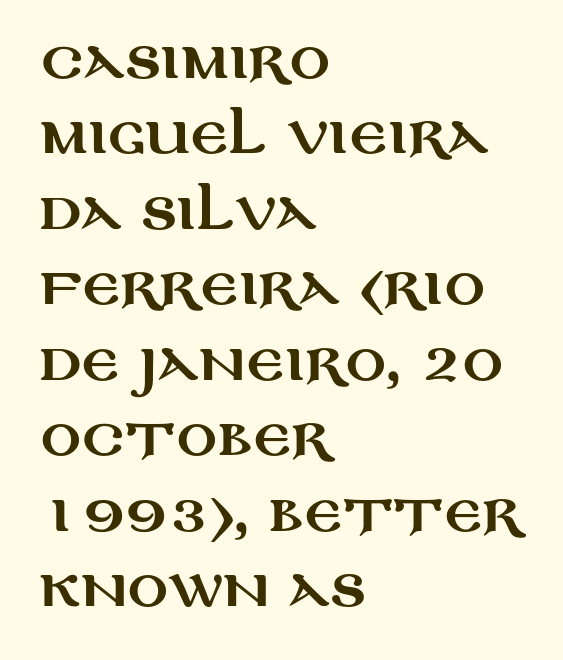
{"serif": "no", "italic": "no", "width": "wide", "stroke_contrast": "medium", "x_height": "large", "monospaced": "no", "underline": "no", "align": "left", "line_spacing": "normal", "line_spacing_ratio": 1.51, "letter_spacing": "normal", "letter_spacing_em": 0.0, "glyph_px": 50}
